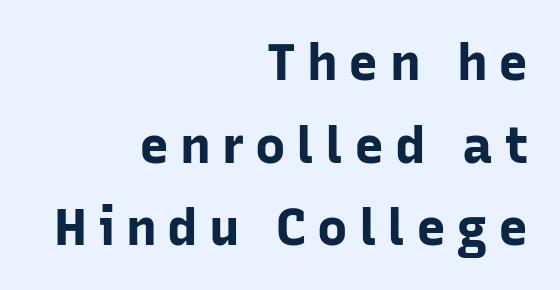
Q: Is the text bold? A: Yes.
Q: Is the text italic (slanted)? A: No, it is upright.
Q: Is the typeface a serif or a sans-serif typeface? A: Sans-serif.
Q: Is the text underlined? A: No.
Q: How is the paragraph aligned? A: Right-aligned.
Q: Is the spacing between letters normal or unusually wide? A: Unusually wide.
Q: Is the spacing between lines tight, normal or loose? A: Normal.
Q: Width (condensed, normal, or wide)? A: Normal.
Q: Stroke contrast? A: Low.
Q: x-height? A: Medium.
Q: Monospaced? A: No.
